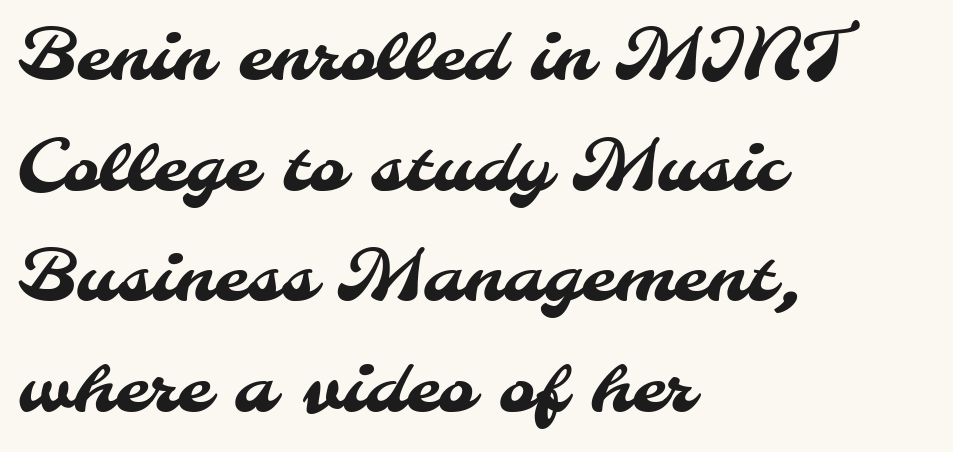
These lines are rendered in a variable-pitch font. The string is rendered with underlining switched off. You could call the tracking neutral — neither tight nor loose. The face used here is a sans, in the tradition of grotesques and geometrics. Successive baselines arrive at the customary interval.
